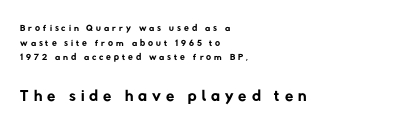
{"bold": "no", "underline": "no", "align": "left", "line_spacing": "tight", "line_spacing_ratio": 1.05, "letter_spacing": "wide", "letter_spacing_em": 0.21, "larger_block": "second", "size_ratio": 1.71, "glyph_px": 24}
